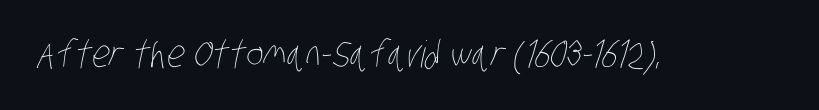
These lines are rendered in a variable-pitch font. A typesetter would call this zero additional tracking. The baseline area is clear. The typesetting does not lean heavy: it is not bold.
